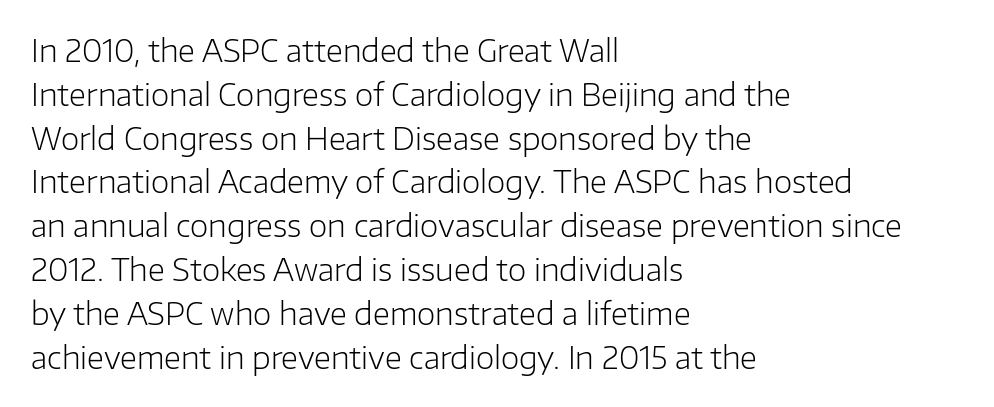
{"serif": "no", "italic": "no", "bold": "no", "weight": "light", "width": "normal", "stroke_contrast": "low", "x_height": "medium", "monospaced": "no", "underline": "no", "align": "left", "line_spacing": "normal", "line_spacing_ratio": 1.46, "letter_spacing": "normal", "letter_spacing_em": 0.0, "glyph_px": 30}
